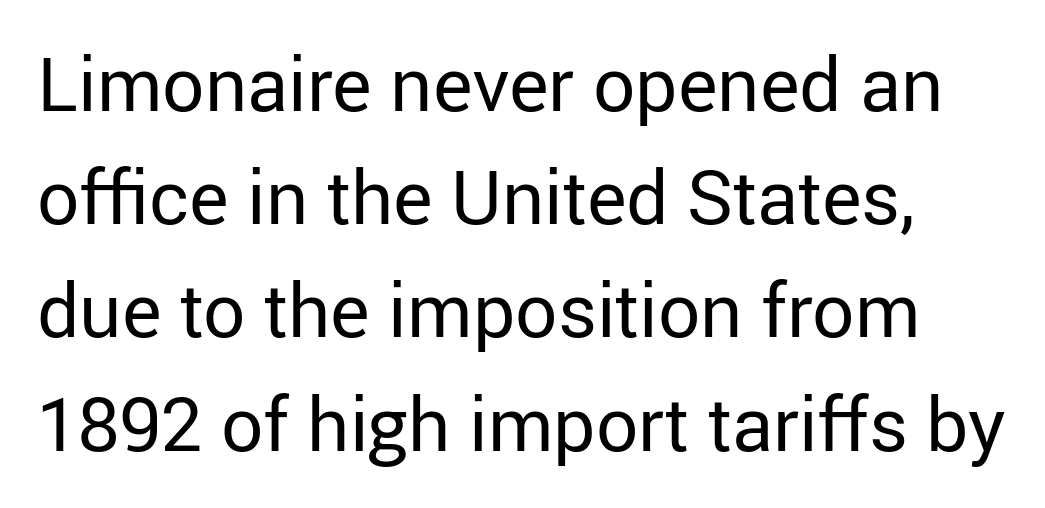
The image shows 75 px regular-weight sans-serif type, upright; set normal line spacing (1.51x), normal letter spacing, not underlined; low stroke contrast and a medium x-height.
